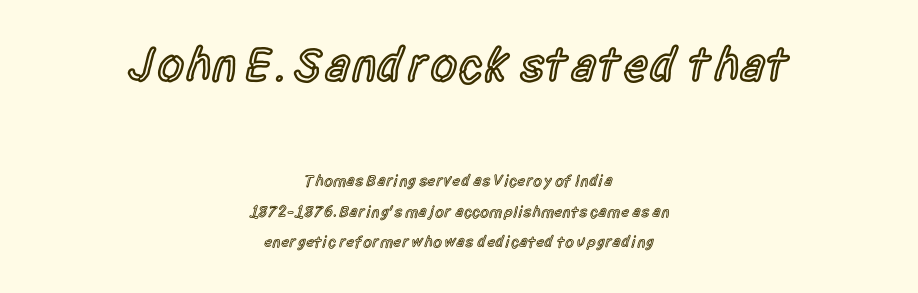
Note: no serifs on the glyphs. Tracking value appears to be zero — textbook default spacing. Look at the stroke-to-counter ratio: somewhat heavy, a semibold. Bigger letters appear in the top chunk; the bottom chunk is reduced.
